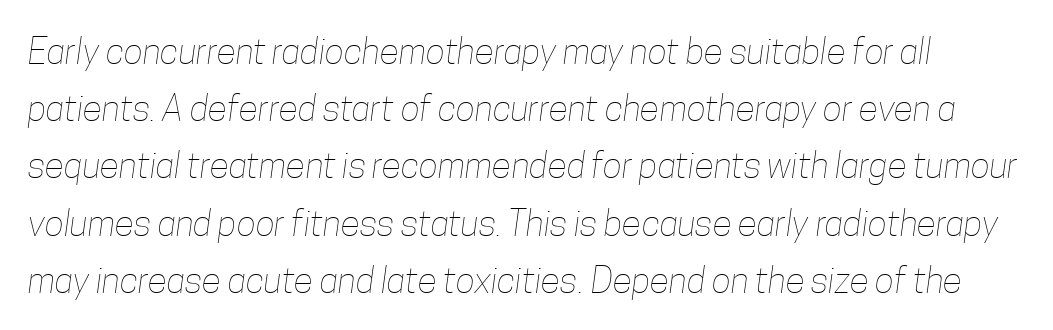
{"bold": "no", "weight": "thin", "width": "condensed", "stroke_contrast": "low", "x_height": "medium", "monospaced": "no", "underline": "no", "line_spacing": "normal", "line_spacing_ratio": 1.59, "letter_spacing": "normal", "letter_spacing_em": 0.0, "glyph_px": 36}
